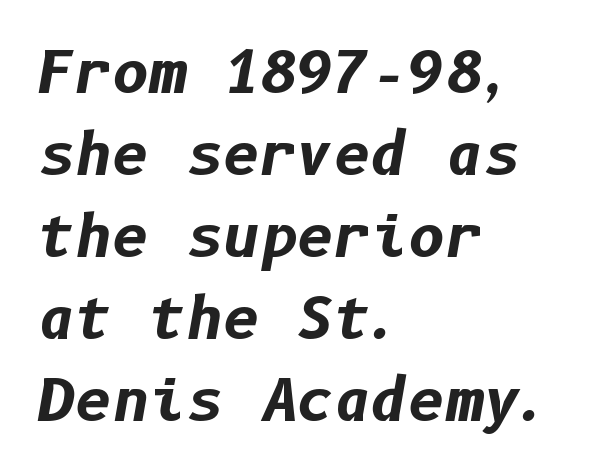
Q: Is the text bold? A: Yes.
Q: Is the text italic (slanted)? A: Yes, it leans right by about 10 degrees.
Q: Is the text underlined? A: No.
Q: How is the paragraph aligned? A: Left-aligned.
Q: Is the spacing between letters normal or unusually wide? A: Normal.
Q: Is the spacing between lines tight, normal or loose? A: Normal.
Q: Width (condensed, normal, or wide)? A: Normal.
Q: Stroke contrast? A: Low.
Q: x-height? A: Medium.
